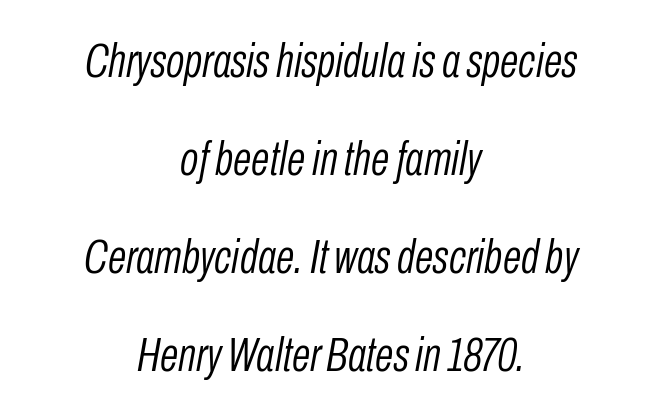
The horizontal fit of the characters is conventional and even. The weight tops out at a normal text grade. Typeset on center — no edge is straight. Nobody drew a line under any word here. A typesetter would call this leading open, well beyond the default. Each letter keeps its own natural width here, so spacing adapts to shape.
